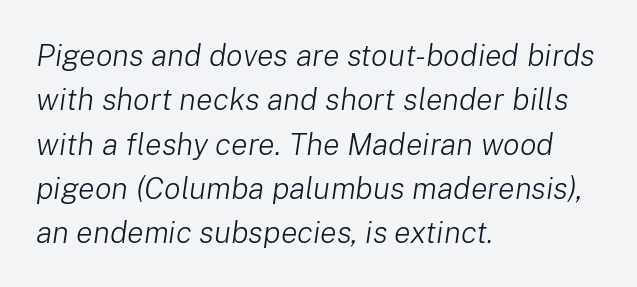
Q: Is the text bold? A: No.
Q: Is the text italic (slanted)? A: Yes, it leans right by about 8 degrees.
Q: Is the text underlined? A: No.
Q: How is the paragraph aligned? A: Left-aligned.
Q: Is the spacing between letters normal or unusually wide? A: Normal.
Q: Is the spacing between lines tight, normal or loose? A: Normal.
Q: Width (condensed, normal, or wide)? A: Normal.
Q: Stroke contrast? A: Low.
Q: x-height? A: Medium.
Q: Monospaced? A: No.
